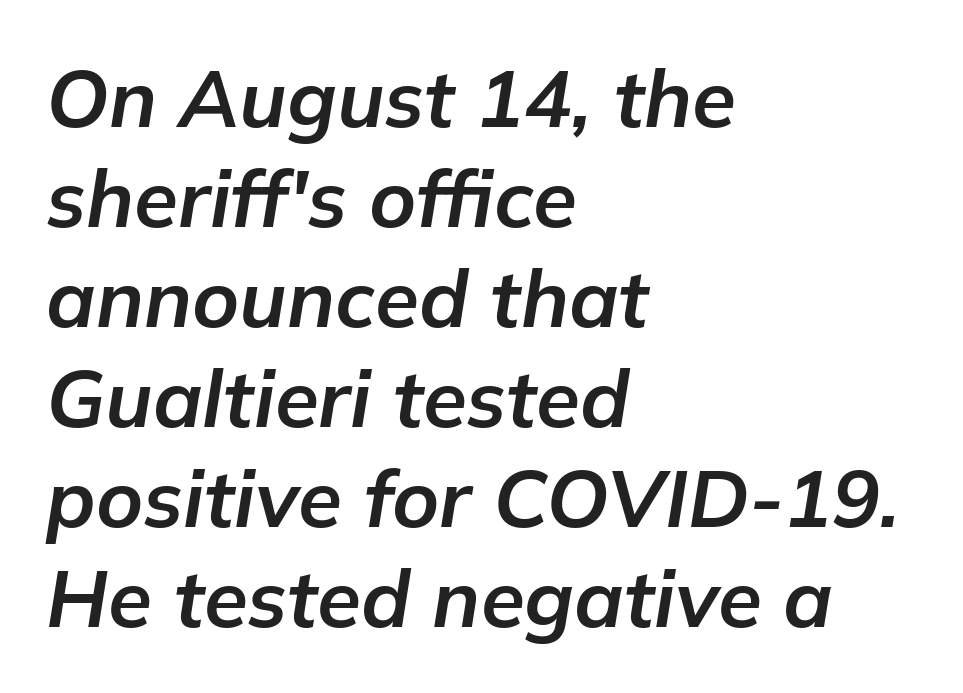
{"italic": "yes", "lean": "right", "slant_degrees": 9, "bold": "yes", "weight": "bold", "width": "normal", "stroke_contrast": "low", "x_height": "medium", "monospaced": "no", "underline": "no", "align": "left", "line_spacing": "normal", "line_spacing_ratio": 1.25, "letter_spacing": "normal", "letter_spacing_em": 0.0, "glyph_px": 80}
